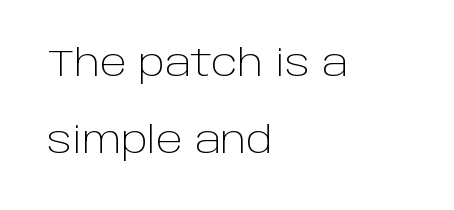
{"serif": "no", "italic": "no", "bold": "no", "weight": "light", "width": "normal", "stroke_contrast": "low", "x_height": "large", "monospaced": "no", "underline": "no", "align": "left", "line_spacing": "loose", "line_spacing_ratio": 2.14, "letter_spacing": "normal", "letter_spacing_em": 0.0, "glyph_px": 36}
